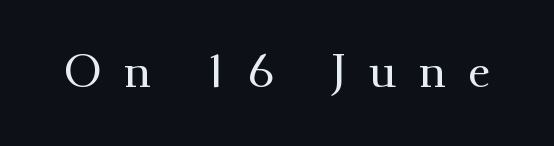
{"serif": "yes", "italic": "no", "width": "normal", "stroke_contrast": "medium", "x_height": "small", "monospaced": "no", "underline": "no", "letter_spacing": "wide", "letter_spacing_em": 0.49, "glyph_px": 46}
